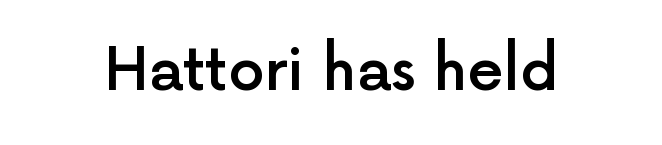
{"serif": "no", "italic": "no", "bold": "semi", "weight": "semibold", "width": "normal", "x_height": "medium", "monospaced": "no", "underline": "no", "letter_spacing": "normal", "letter_spacing_em": 0.0, "glyph_px": 58}
